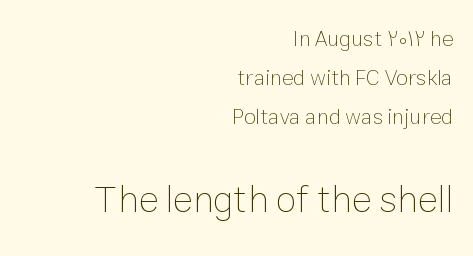
Q: Is the text bold? A: No.
Q: Is the text italic (slanted)? A: No, it is upright.
Q: Is the text underlined? A: No.
Q: How is the paragraph aligned? A: Right-aligned.
Q: Is the spacing between letters normal or unusually wide? A: Normal.
Q: Which block of text is set in a larger size, the first (top) or the second (bottom)? A: The second (bottom) one.
Q: Width (condensed, normal, or wide)? A: Normal.
Q: Stroke contrast? A: Low.
Q: x-height? A: Medium.
Q: Monospaced? A: No.
